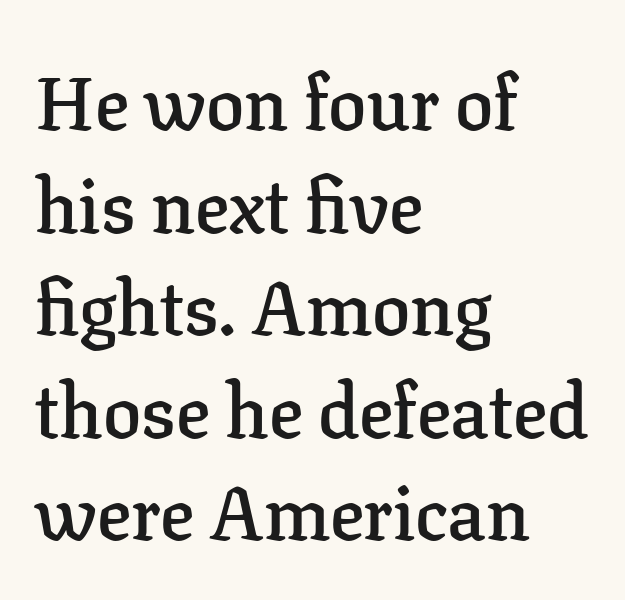
{"serif": "yes", "italic": "no", "bold": "semi", "weight": "semibold", "width": "normal", "stroke_contrast": "low", "x_height": "medium", "monospaced": "no", "underline": "no", "align": "left", "line_spacing": "normal", "line_spacing_ratio": 1.35, "letter_spacing": "normal", "letter_spacing_em": 0.0, "glyph_px": 76}
